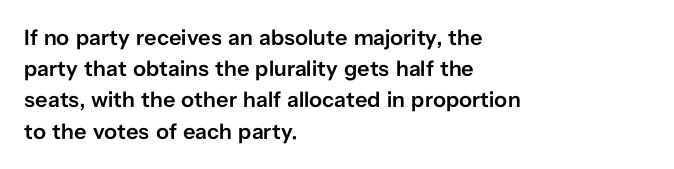
This is moderately heavy type, rendered in semibold. No extra tracking has been applied to these lines. Alignment: flush left. Leading matches the norm, producing a regular column.
